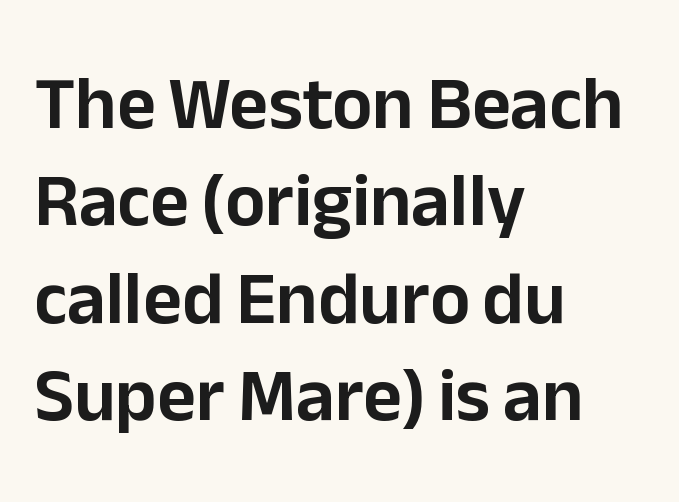
Q: Is the text italic (slanted)? A: No, it is upright.
Q: Is the typeface a serif or a sans-serif typeface? A: Sans-serif.
Q: Is the text underlined? A: No.
Q: How is the paragraph aligned? A: Left-aligned.
Q: Is the spacing between letters normal or unusually wide? A: Normal.
Q: Is the spacing between lines tight, normal or loose? A: Normal.
Q: Width (condensed, normal, or wide)? A: Normal.
Q: Stroke contrast? A: Low.
Q: x-height? A: Medium.
Q: Monospaced? A: No.
